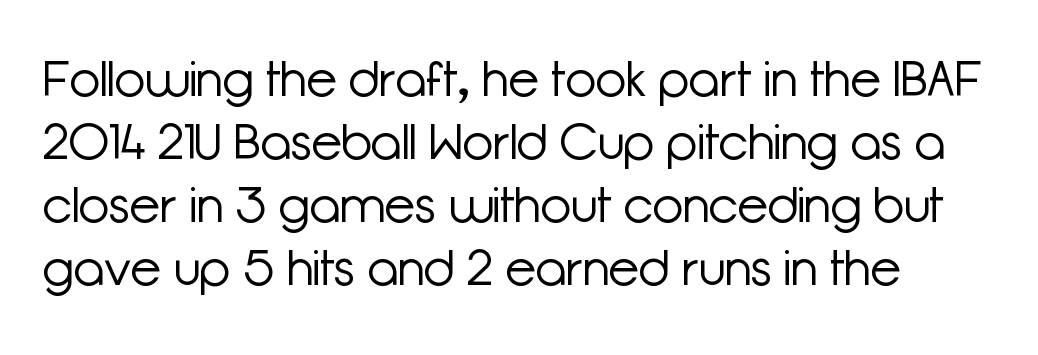
{"serif": "no", "italic": "no", "bold": "no", "weight": "light", "width": "normal", "stroke_contrast": "low", "x_height": "medium", "monospaced": "no", "underline": "no", "line_spacing": "normal", "line_spacing_ratio": 1.26, "letter_spacing": "normal", "letter_spacing_em": 0.0, "glyph_px": 50}
